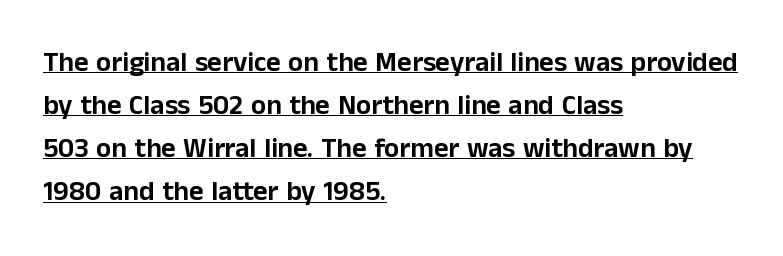
Nobody touched the tracking dial on this one. The font family rendered here belongs to the sans-serif group. Designer's note — italics off, roman on. Regular leading.
